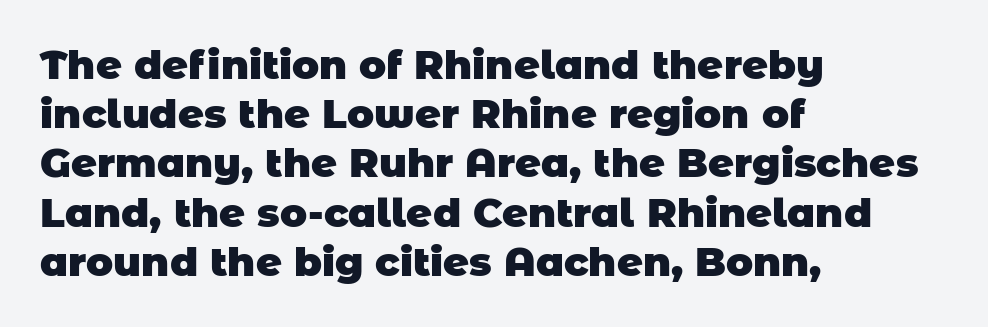
{"serif": "no", "bold": "yes", "weight": "heavy", "width": "normal", "stroke_contrast": "low", "x_height": "large", "monospaced": "no", "underline": "no", "align": "left", "line_spacing_ratio": 1.23, "letter_spacing": "normal", "letter_spacing_em": 0.0, "glyph_px": 40}
